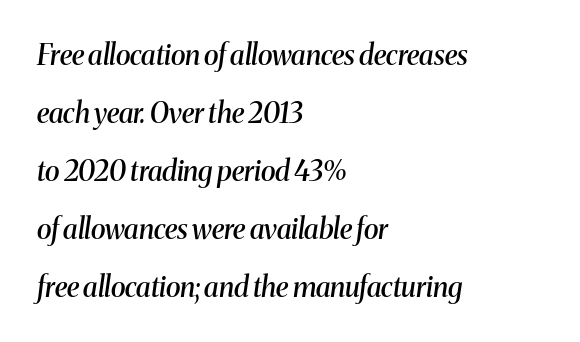
Q: Is the text bold? A: Semi-bold.
Q: Is the text italic (slanted)? A: Yes, it leans right by about 8 degrees.
Q: Is the typeface a serif or a sans-serif typeface? A: Serif.
Q: Is the text underlined? A: No.
Q: How is the paragraph aligned? A: Left-aligned.
Q: Is the spacing between letters normal or unusually wide? A: Normal.
Q: Is the spacing between lines tight, normal or loose? A: Loose.
Q: Width (condensed, normal, or wide)? A: Normal.
Q: Stroke contrast? A: Medium.
Q: x-height? A: Medium.
Q: Monospaced? A: No.
